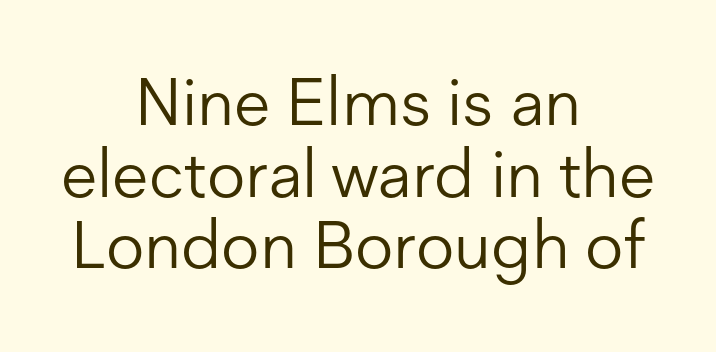
{"serif": "no", "italic": "no", "bold": "no", "weight": "light", "width": "normal", "stroke_contrast": "low", "x_height": "medium", "monospaced": "no", "underline": "no", "align": "center", "line_spacing": "tight", "line_spacing_ratio": 1.07, "letter_spacing": "normal", "letter_spacing_em": 0.0, "glyph_px": 67}
